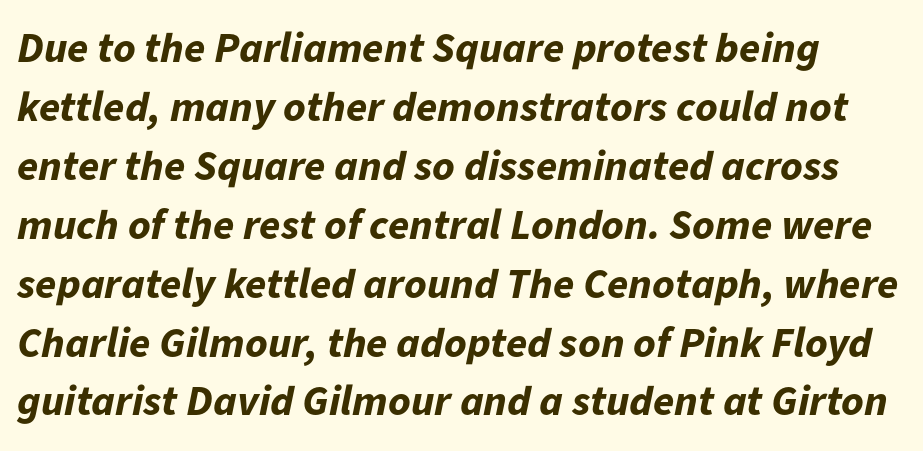
These words are printed bold, with thick strokes throughout. Letters rest on an invisible, unmarked baseline. Regarding leading, the lines here are spaced in the standard way. Observe the lean: these are italic letterforms. Proportional: the letters do not fall into vertical columns.
